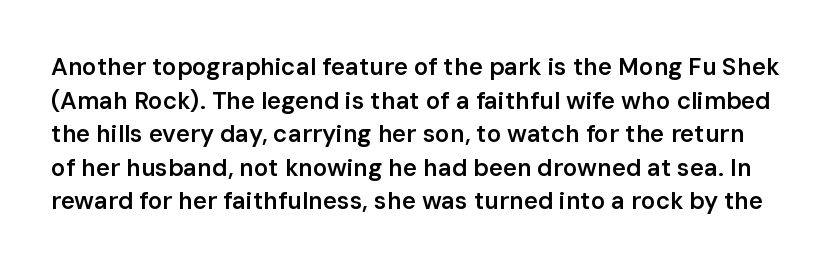
Q: Is the text bold? A: Semi-bold.
Q: Is the text italic (slanted)? A: No, it is upright.
Q: Is the text underlined? A: No.
Q: Is the spacing between letters normal or unusually wide? A: Normal.
Q: Is the spacing between lines tight, normal or loose? A: Normal.
